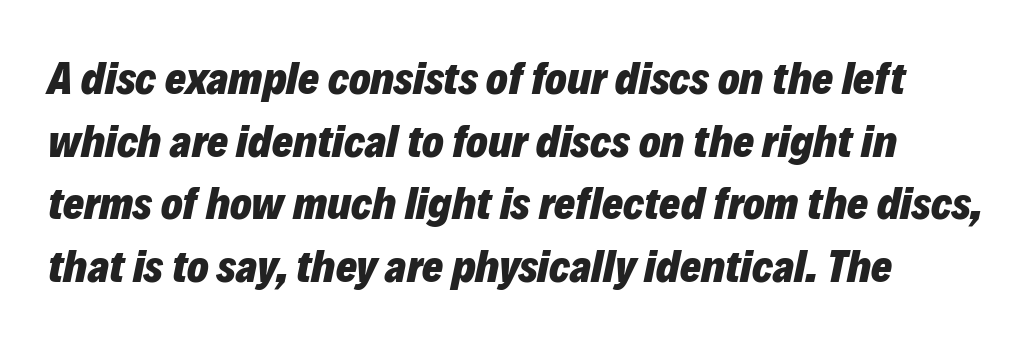
The image shows 45 px heavy type, italic (leaning right); set normal line spacing (1.39x), normal letter spacing, not underlined; low stroke contrast and a medium x-height.
